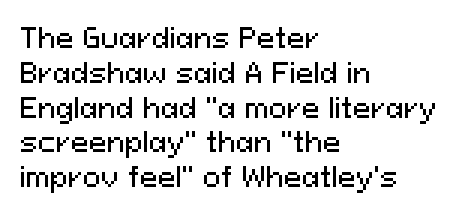
Q: Is the text italic (slanted)? A: No, it is upright.
Q: Is the text underlined? A: No.
Q: How is the paragraph aligned? A: Left-aligned.
Q: Is the spacing between letters normal or unusually wide? A: Normal.
Q: Is the spacing between lines tight, normal or loose? A: Normal.
